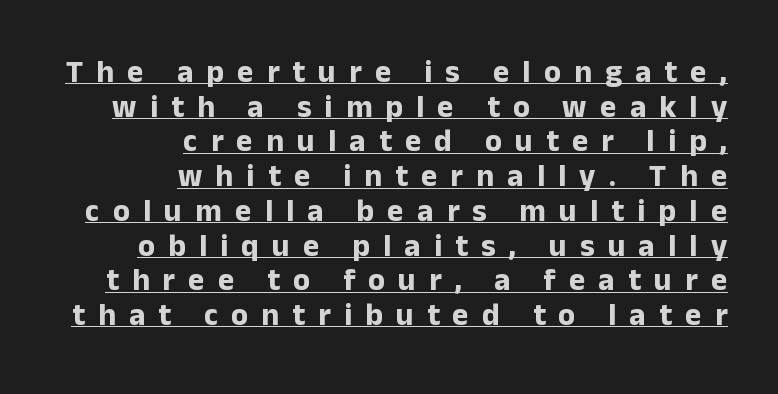
Q: Is the text bold? A: Yes.
Q: Is the text italic (slanted)? A: No, it is upright.
Q: Is the typeface a serif or a sans-serif typeface? A: Sans-serif.
Q: Is the text underlined? A: Yes.
Q: How is the paragraph aligned? A: Right-aligned.
Q: Is the spacing between letters normal or unusually wide? A: Unusually wide.
Q: Is the spacing between lines tight, normal or loose? A: Tight.
Q: Width (condensed, normal, or wide)? A: Normal.
Q: Stroke contrast? A: Low.
Q: x-height? A: Medium.
Q: Monospaced? A: No.
